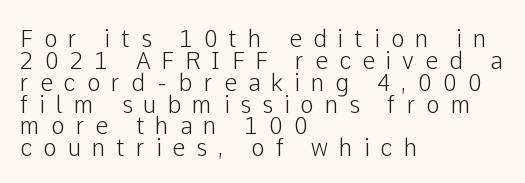
Every character sits straight up, as roman type does. Compared with typical body copy, the letter spacing here is much looser. Reading down the column, the eye jumps only a short way to each next line. The specimen omits any rule beneath the text block's lines.
